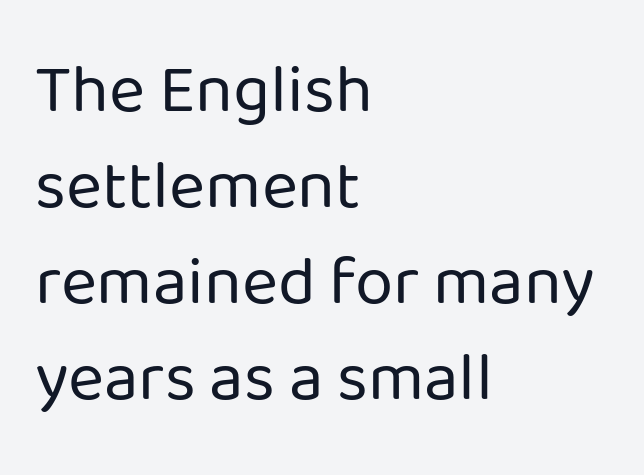
The image shows 69 px regular-weight sans-serif type, upright; set left-aligned, normal line spacing (1.39x), normal letter spacing, not underlined; low stroke contrast and a medium x-height.
